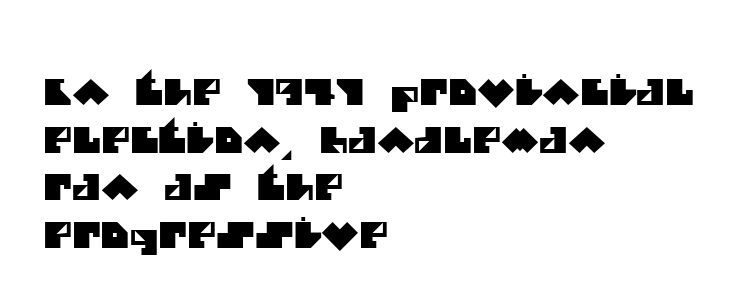
Q: Is the typeface a serif or a sans-serif typeface? A: Sans-serif.
Q: Is the text underlined? A: No.
Q: How is the paragraph aligned? A: Left-aligned.
Q: Is the spacing between letters normal or unusually wide? A: Normal.
Q: Is the spacing between lines tight, normal or loose? A: Normal.
Q: Width (condensed, normal, or wide)? A: Normal.
Q: Stroke contrast? A: Medium.
Q: x-height? A: Large.
Q: Monospaced? A: No.
